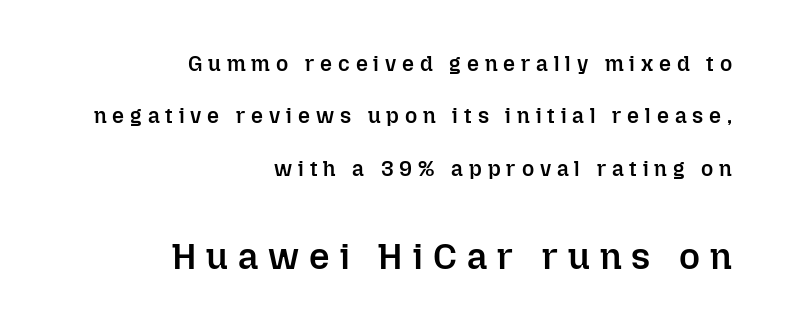
Leading: increased. In this sample the second text group is rendered at the bigger scale. Every character sits straight up, as roman type does. A somewhat darkened texture: the type is semibold rather than bold. The setting favours the right margin, as signatures and pull-quotes sometimes do. The face used here is proportionally spaced, like ordinary book or web type.
